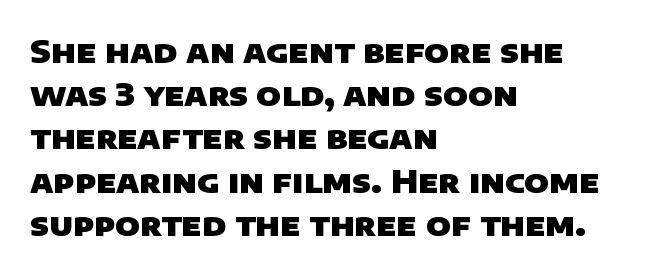
Q: Is the text bold? A: Yes.
Q: Is the typeface a serif or a sans-serif typeface? A: Sans-serif.
Q: Is the text underlined? A: No.
Q: How is the paragraph aligned? A: Left-aligned.
Q: Is the spacing between letters normal or unusually wide? A: Normal.
Q: Is the spacing between lines tight, normal or loose? A: Normal.
Q: Width (condensed, normal, or wide)? A: Normal.
Q: Stroke contrast? A: Low.
Q: x-height? A: Large.
Q: Monospaced? A: No.
